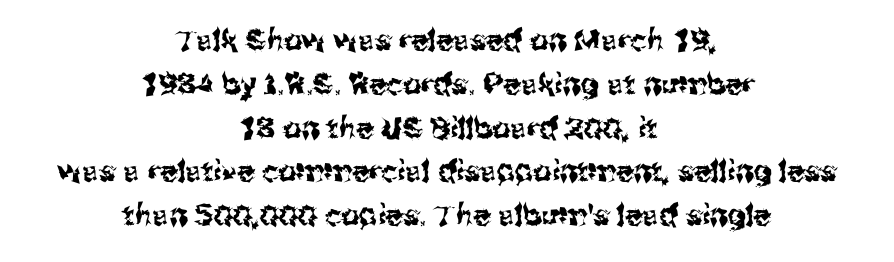
In CSS terms this would be text-align: center. The font family rendered here belongs to the sans-serif group. Do the characters align in a grid? No, the font is proportional. How are the letters spaced? Ordinarily, with no added tracking. The space directly below the letters is spotless. Rendered with straight, roman letterforms.
